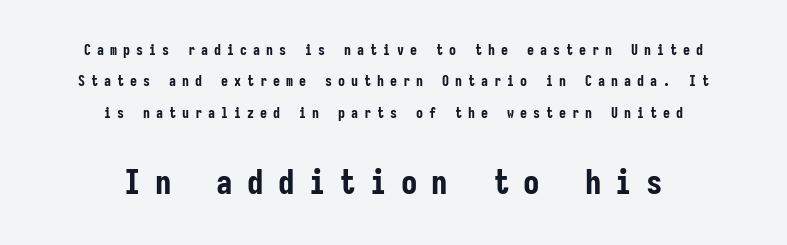
{"serif": "no", "italic": "no", "bold": "yes", "weight": "bold", "width": "condensed", "stroke_contrast": "low", "x_height": "medium", "monospaced": "yes", "underline": "no", "align": "center", "line_spacing": "loose", "line_spacing_ratio": 2.25, "letter_spacing": "wide", "letter_spacing_em": 0.43, "larger_block": "second", "size_ratio": 2.36, "glyph_px": 33}
